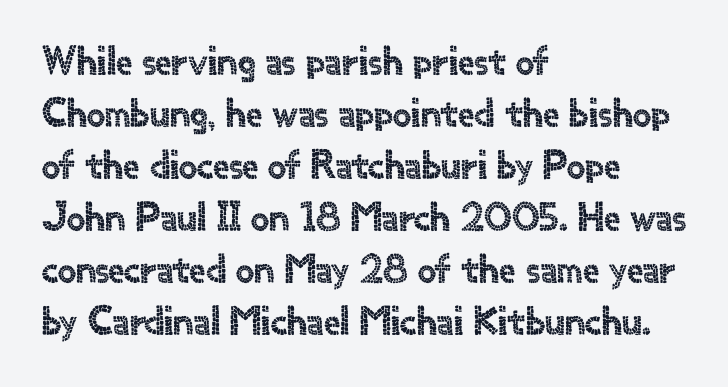
In terms of posture, this sample is upright. Casual observation: everything's shoved over to the left. What stands out about the letter spacing? Nothing — it is the standard amount. A bare baseline throughout the passage. Think of a printed novel: that variable character pitch is what you see here. A typesetter would label this face a sans.
